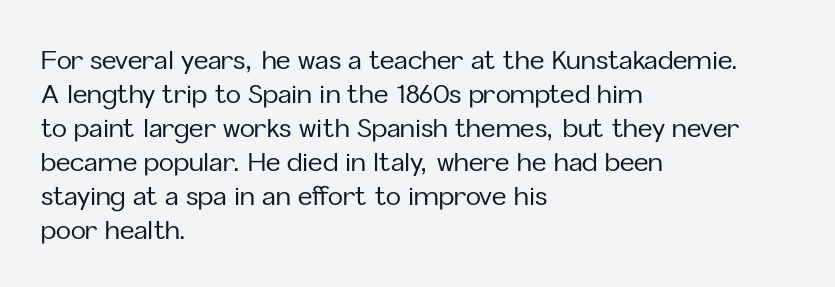
These lines were composed using upright roman letters. Line beginnings align vertically; line endings do not. Quick note: underline off. Nobody touched the tracking dial on this one. Leading matches the norm, producing a regular column.
